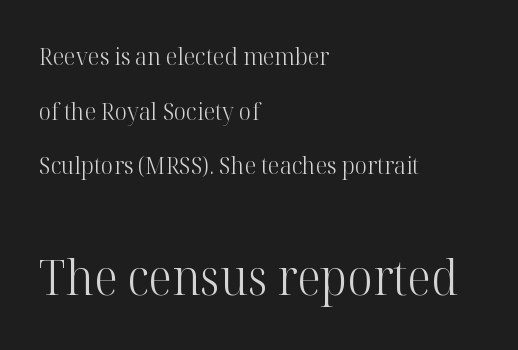
Q: Is the text bold? A: No.
Q: Is the text italic (slanted)? A: No, it is upright.
Q: Is the typeface a serif or a sans-serif typeface? A: Serif.
Q: Is the text underlined? A: No.
Q: How is the paragraph aligned? A: Left-aligned.
Q: Is the spacing between letters normal or unusually wide? A: Normal.
Q: Is the spacing between lines tight, normal or loose? A: Loose.
Q: Which block of text is set in a larger size, the first (top) or the second (bottom)? A: The second (bottom) one.
Q: Width (condensed, normal, or wide)? A: Normal.
Q: Stroke contrast? A: High.
Q: x-height? A: Medium.
Q: Monospaced? A: No.
